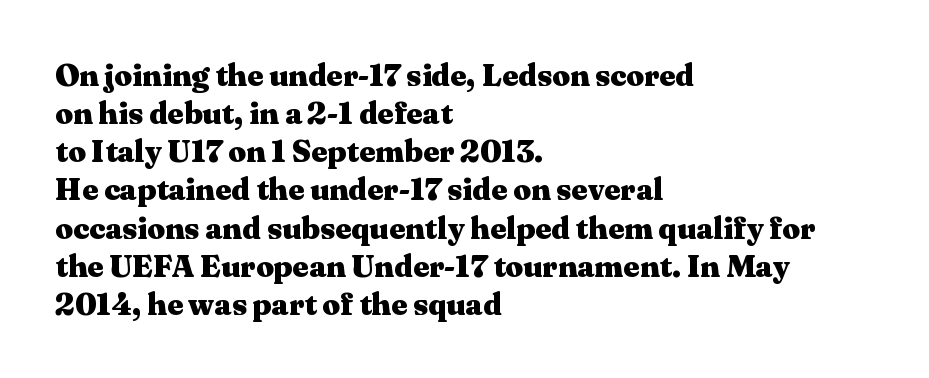
Compared with typical body copy, the letter spacing here is the same. The characters look thick and weighty, a clear bold. The passage shown is typed in a proportional face where columns would drift. Horizontally, the lines are justified to the leading edge only. If you drew a line through each stem, it would be perfectly vertical.
